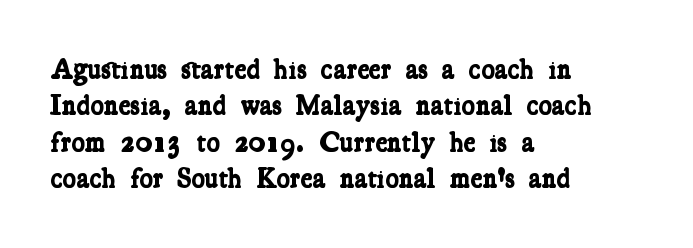
Is this a fixed-width face? No — the glyphs have proportional, varying widths. Horizontal bands of white between lines are of average thickness. One-word summary of the alignment: left. Does the weight exceed regular? Yes, all the way to bold. The letters carry serifs — small finishing strokes at the ends of their stems.
